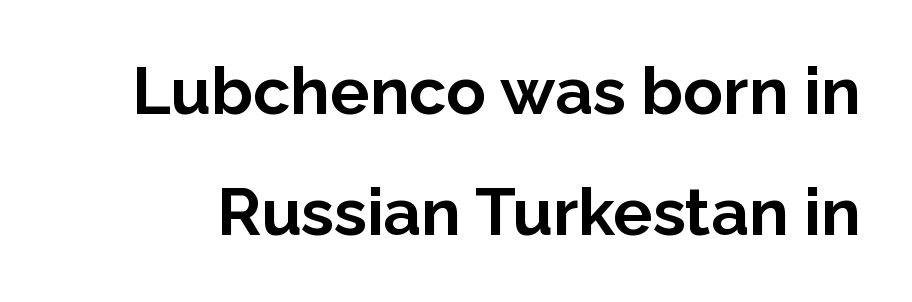
{"serif": "no", "italic": "no", "bold": "yes", "weight": "bold", "width": "normal", "stroke_contrast": "low", "x_height": "medium", "monospaced": "no", "underline": "no", "line_spacing_ratio": 1.83, "letter_spacing": "normal", "letter_spacing_em": 0.0, "glyph_px": 66}
